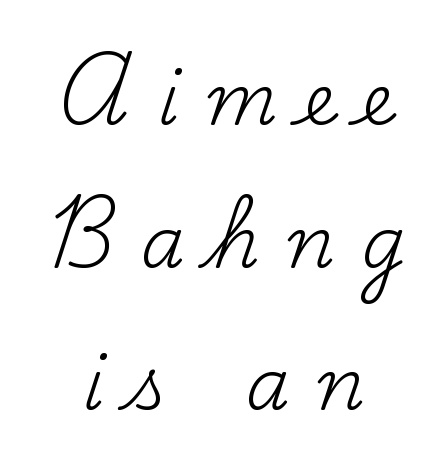
{"serif": "yes", "bold": "no", "weight": "regular", "width": "normal", "stroke_contrast": "medium", "x_height": "small", "monospaced": "no", "underline": "no", "align": "center", "line_spacing": "loose", "line_spacing_ratio": 2.01, "letter_spacing": "wide", "letter_spacing_em": 0.38, "glyph_px": 71}
